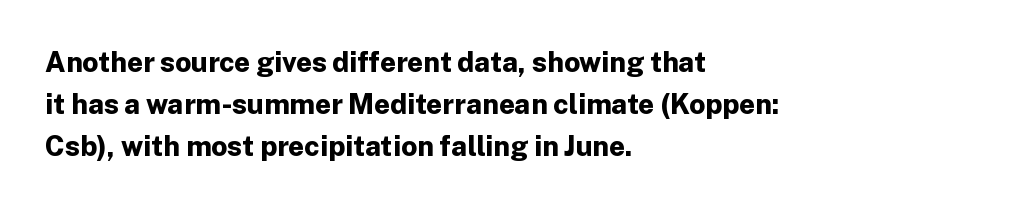
{"serif": "no", "italic": "no", "bold": "yes", "weight": "bold", "width": "normal", "stroke_contrast": "low", "x_height": "medium", "monospaced": "no", "underline": "no", "align": "left", "line_spacing": "normal", "line_spacing_ratio": 1.5, "letter_spacing": "normal", "letter_spacing_em": 0.0, "glyph_px": 28}
